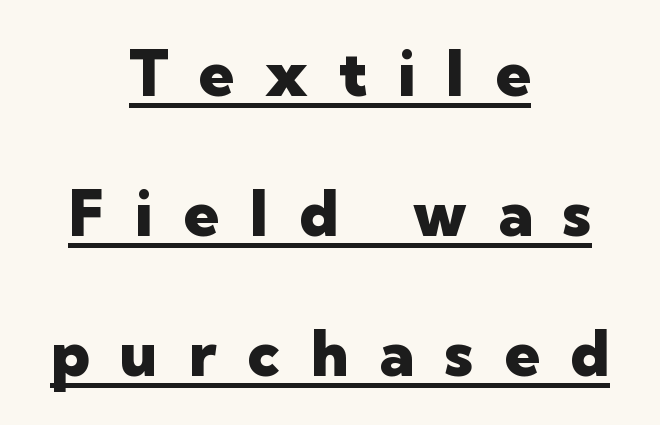
Vertically, the passage feels expansive, rows floating well apart. The typesetter has applied underlining to the passage shown. Letter spacing: wide. Is this a fixed-width face? No — the glyphs have proportional, varying widths.
